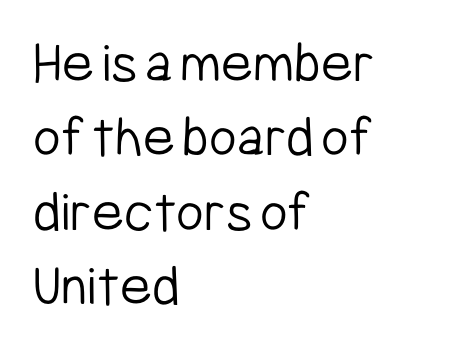
Q: Is the text bold? A: No.
Q: Is the text italic (slanted)? A: No, it is upright.
Q: Is the typeface a serif or a sans-serif typeface? A: Sans-serif.
Q: Is the text underlined? A: No.
Q: How is the paragraph aligned? A: Left-aligned.
Q: Is the spacing between letters normal or unusually wide? A: Normal.
Q: Width (condensed, normal, or wide)? A: Condensed.
Q: Stroke contrast? A: Low.
Q: x-height? A: Medium.
Q: Monospaced? A: No.
